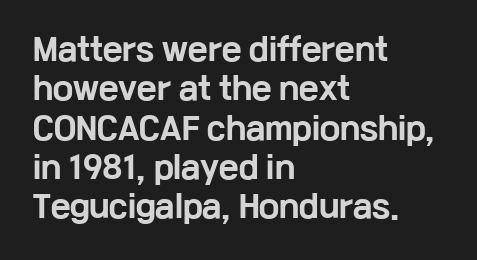
No word sits above an underline. The passage is arranged the way most books set body copy — flush left. The lettering stays uniformly vertical, giving the passage a roman look. Font category for this specimen: sans-serif. Each new line begins a customary step beneath the previous one. The passage shown is emphatically bold.
